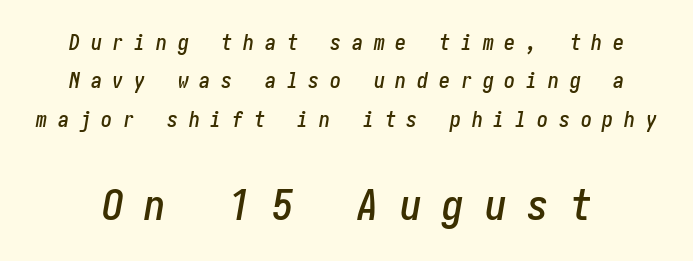
The image shows 43 px condensed type, italic (leaning right); set line spacing 1.74x, unusually wide letter spacing (+0.49 em), not underlined; the second (bottom) block is 1.95x larger; low stroke contrast and a medium x-height.
